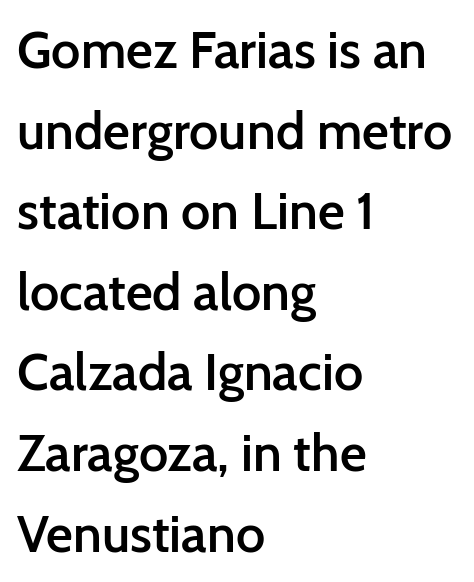
Is this a fixed-width face? No — the glyphs have proportional, varying widths. These lines were composed using upright roman letters. Is the type bold? Partly — it's a semibold, heavier than regular but not fully bold. You can tell from the bare stems that sans-serif type was used. Where is the straight margin? On the left. Nothing unusual about the tracking: characters are spaced as the font intends.
